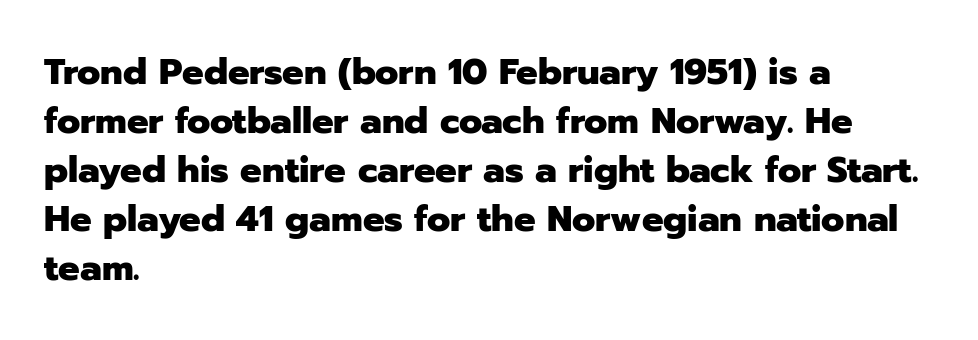
Q: Is the text bold? A: Yes.
Q: Is the text italic (slanted)? A: No, it is upright.
Q: Is the typeface a serif or a sans-serif typeface? A: Sans-serif.
Q: Is the text underlined? A: No.
Q: How is the paragraph aligned? A: Left-aligned.
Q: Is the spacing between letters normal or unusually wide? A: Normal.
Q: Is the spacing between lines tight, normal or loose? A: Normal.
Q: Width (condensed, normal, or wide)? A: Normal.
Q: Stroke contrast? A: Low.
Q: x-height? A: Medium.
Q: Monospaced? A: No.
